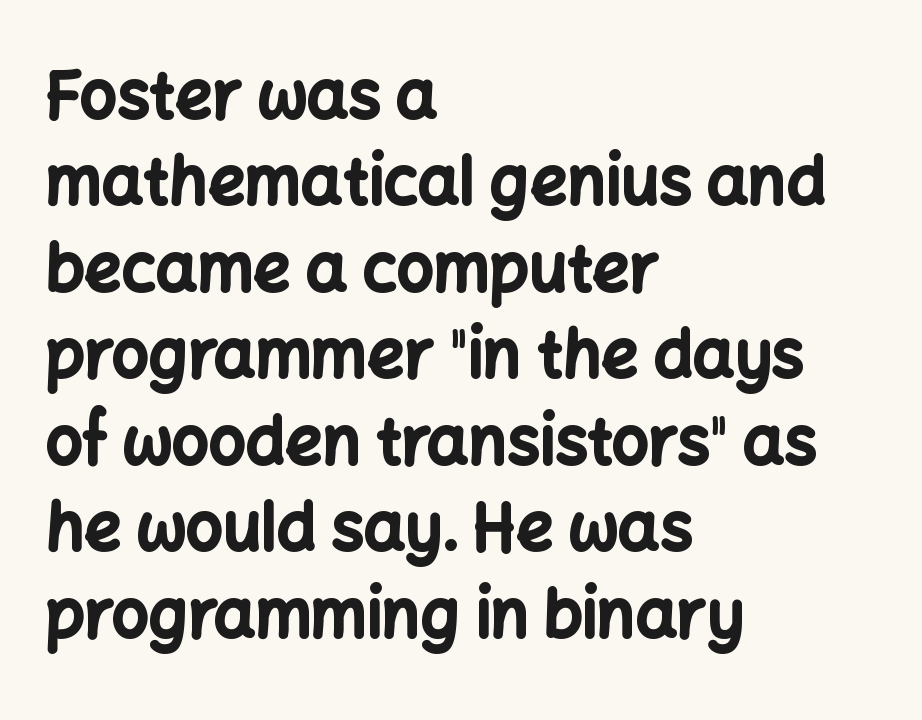
The image shows 65 px bold sans-serif type, upright; set left-aligned, normal line spacing (1.33x), normal letter spacing, not underlined; low stroke contrast and a medium x-height.
